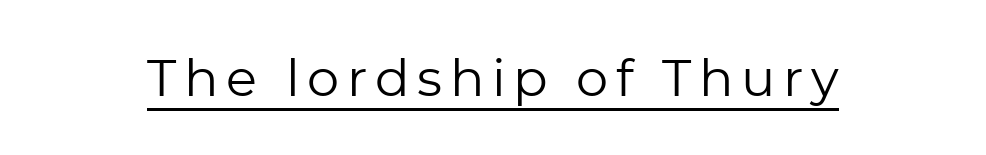
{"serif": "no", "italic": "no", "bold": "no", "weight": "regular", "width": "normal", "stroke_contrast": "low", "x_height": "medium", "monospaced": "no", "underline": "yes", "glyph_px": 51}
